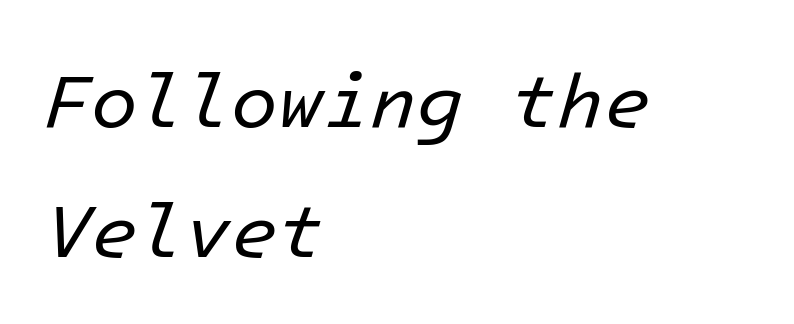
The image shows 76 px regular-weight type, italic (leaning right); set left-aligned, line spacing 1.71x, normal letter spacing, not underlined; low stroke contrast and a medium x-height.
